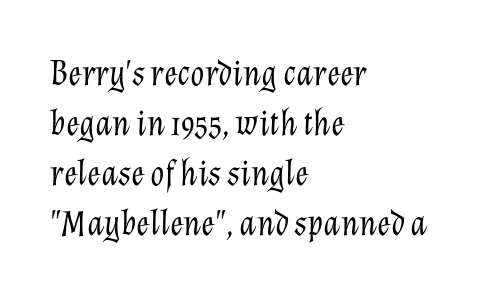
The lines sit at an ordinary, default distance from one another. The space directly below the letters is spotless. Left-aligned paragraph, ragged on the right. Every character sits at an angle, as italics do. The type is set solid horizontally, with unmodified tracking. This sample has the flowing, uneven cadence of proportional lettering.
